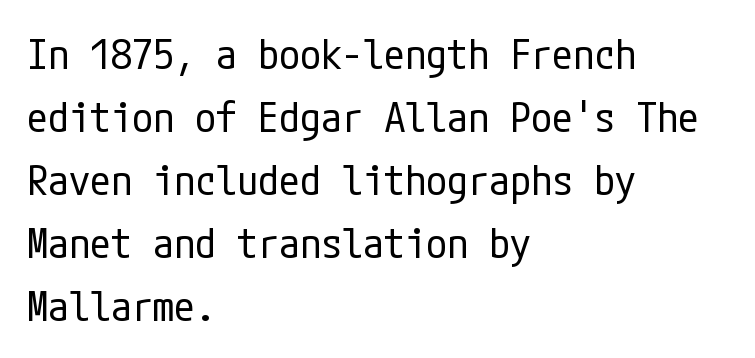
{"serif": "no", "italic": "no", "bold": "no", "weight": "regular", "width": "condensed", "stroke_contrast": "low", "x_height": "medium", "underline": "no", "align": "left", "line_spacing": "normal", "line_spacing_ratio": 1.5, "letter_spacing": "normal", "letter_spacing_em": 0.0, "glyph_px": 42}
